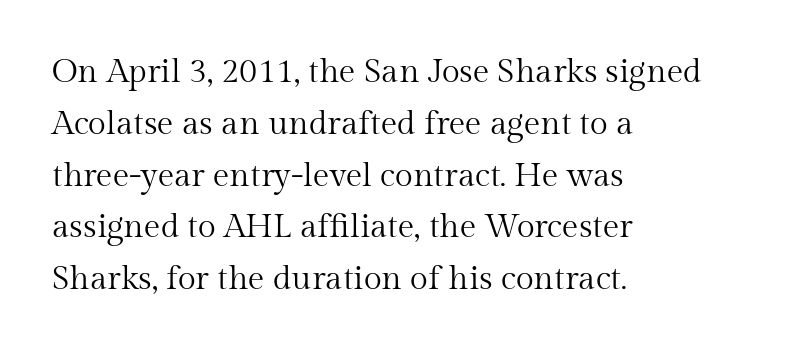
{"serif": "yes", "italic": "no", "bold": "no", "weight": "regular", "width": "normal", "stroke_contrast": "medium", "x_height": "medium", "monospaced": "no", "underline": "no", "align": "left", "line_spacing": "normal", "line_spacing_ratio": 1.57, "letter_spacing": "normal", "letter_spacing_em": 0.0, "glyph_px": 33}
